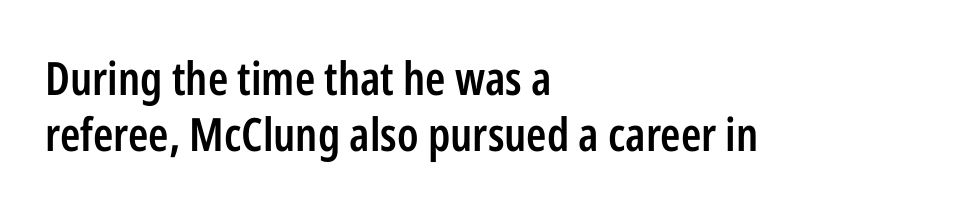
{"serif": "no", "italic": "no", "bold": "semi", "weight": "semibold", "width": "condensed", "stroke_contrast": "low", "x_height": "medium", "monospaced": "no", "underline": "no", "align": "left", "line_spacing_ratio": 1.22, "letter_spacing": "normal", "letter_spacing_em": 0.0, "glyph_px": 46}
